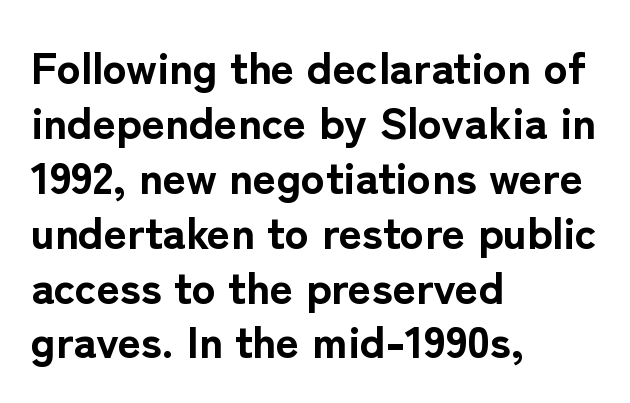
The compositor pushed each line to the left boundary. Underline: absent. Is this a sans? Yes — the strokes have no serifs. Standard letterfit; no display-style spreading of the glyphs.
